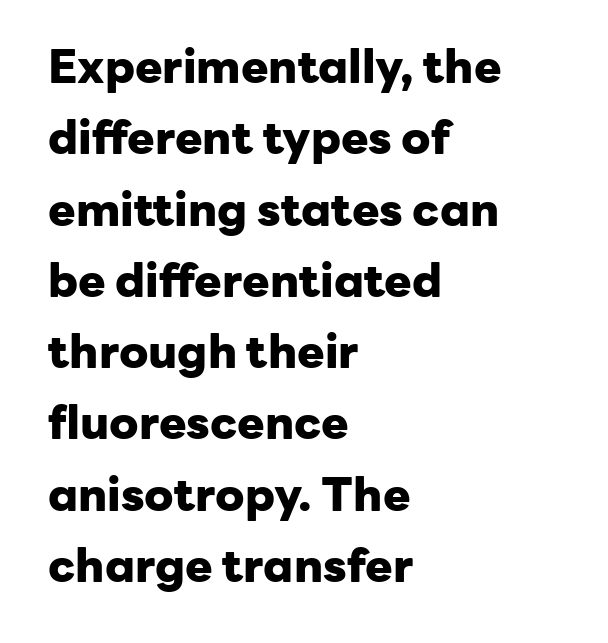
{"serif": "no", "italic": "no", "bold": "yes", "weight": "heavy", "width": "normal", "stroke_contrast": "low", "x_height": "medium", "monospaced": "no", "underline": "no", "align": "left", "line_spacing": "normal", "line_spacing_ratio": 1.55, "letter_spacing": "normal", "letter_spacing_em": 0.0, "glyph_px": 46}
